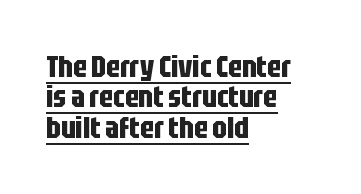
{"serif": "no", "italic": "no", "bold": "yes", "weight": "bold", "width": "condensed", "stroke_contrast": "low", "x_height": "large", "monospaced": "no", "underline": "yes", "align": "left", "line_spacing": "tight", "line_spacing_ratio": 0.98, "letter_spacing": "normal", "letter_spacing_em": 0.0, "glyph_px": 31}
